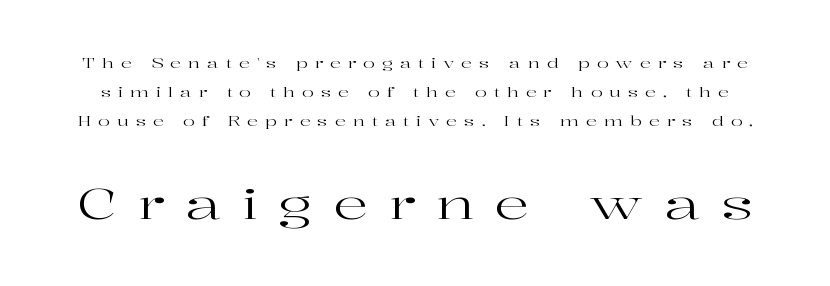
This is serif lettering, the kind often seen in printed books. Spacing between characters has been opened up far beyond the box default. The letterforms sit at book weight or below. Visually, the bottom section dominates because its glyphs are scaled up. The face used here is proportionally spaced, like ordinary book or web type. Ordinary non-slanted type is in use.
